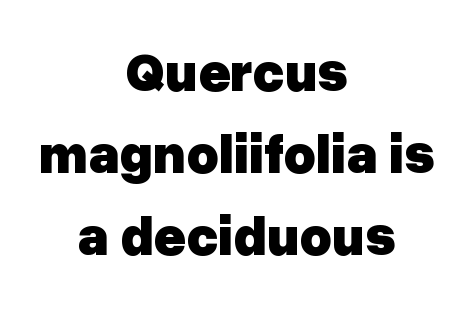
Normally led — the rows are evenly, conventionally spaced. You could not count columns in this text — the font is proportionally spaced. Ordinary non-slanted type is in use. The setting favours the middle, as headings and verse often do.
